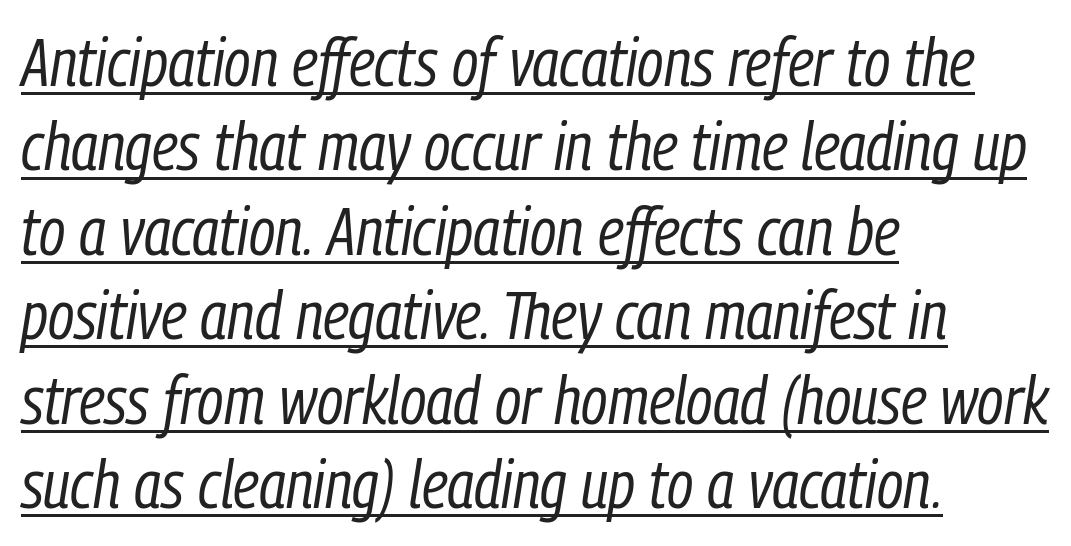
{"italic": "yes", "lean": "right", "slant_degrees": 9, "bold": "no", "weight": "regular", "width": "condensed", "stroke_contrast": "low", "x_height": "medium", "monospaced": "no", "underline": "yes", "align": "left", "line_spacing": "normal", "line_spacing_ratio": 1.26, "letter_spacing": "normal", "letter_spacing_em": 0.0, "glyph_px": 67}
